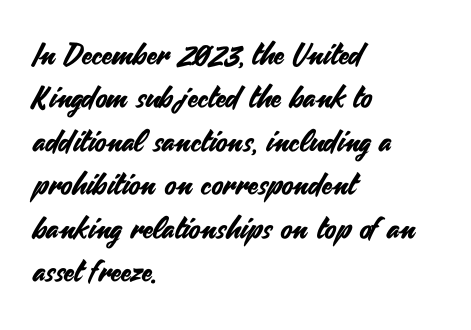
The image shows 30 px sans-serif type; set left-aligned, normal line spacing (1.45x), normal letter spacing, not underlined; medium stroke contrast and a small x-height.
